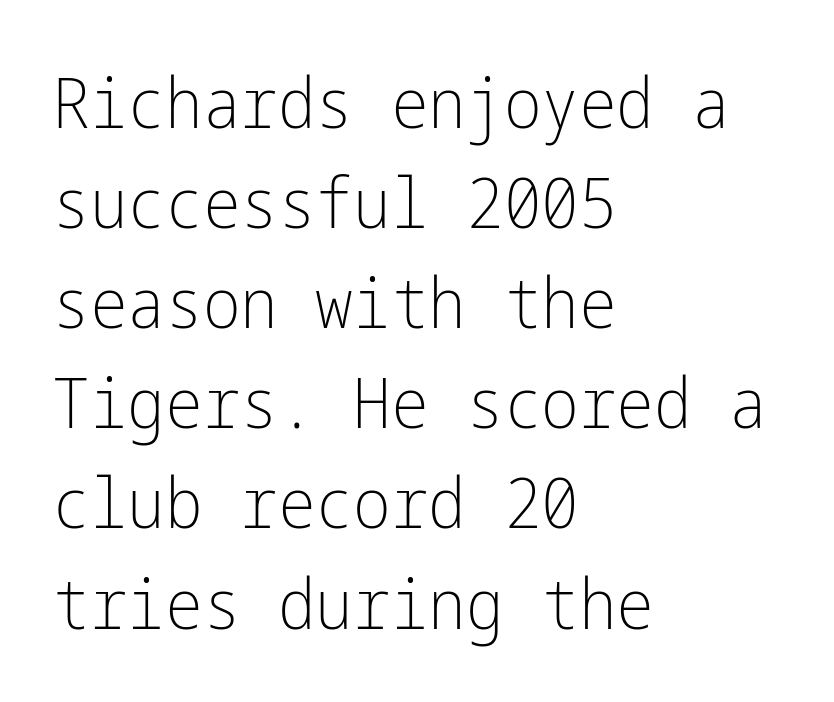
{"serif": "no", "italic": "no", "bold": "no", "weight": "light", "width": "condensed", "stroke_contrast": "low", "x_height": "medium", "underline": "no", "align": "left", "line_spacing": "normal", "line_spacing_ratio": 1.41, "letter_spacing": "normal", "letter_spacing_em": 0.0, "glyph_px": 71}
